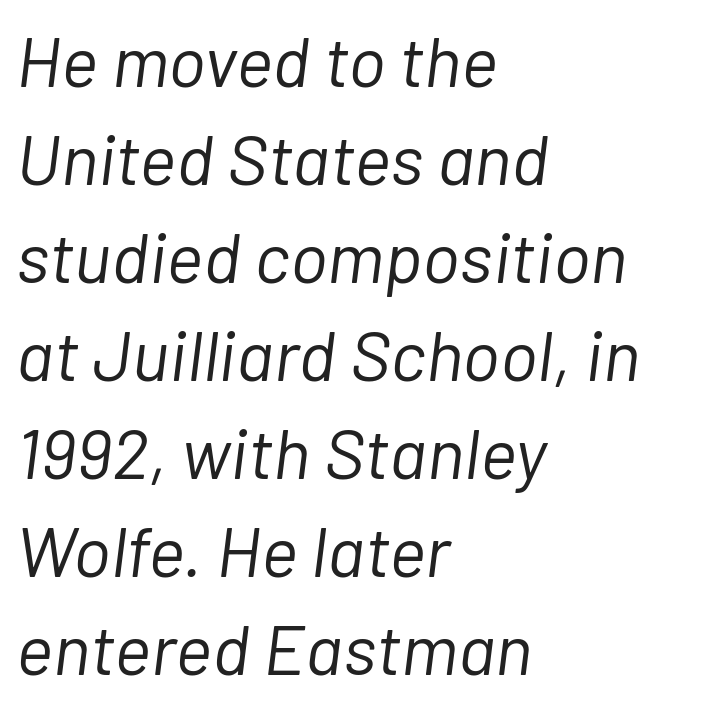
Q: Is the text bold? A: No.
Q: Is the text italic (slanted)? A: Yes, it leans right by about 7 degrees.
Q: Is the text underlined? A: No.
Q: How is the paragraph aligned? A: Left-aligned.
Q: Is the spacing between letters normal or unusually wide? A: Normal.
Q: Is the spacing between lines tight, normal or loose? A: Normal.
Q: Width (condensed, normal, or wide)? A: Normal.
Q: Stroke contrast? A: Low.
Q: x-height? A: Medium.
Q: Monospaced? A: No.
